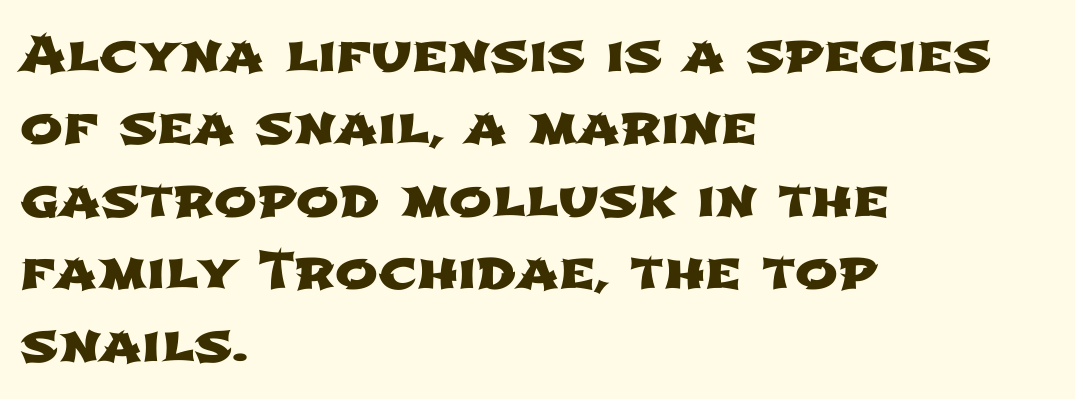
The image shows 51 px wide sans-serif type; set left-aligned, normal line spacing (1.42x), normal letter spacing, not underlined; low stroke contrast and a medium x-height.
